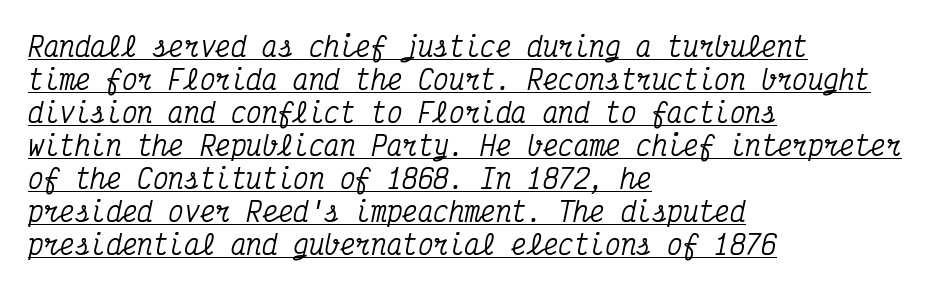
The image shows 26 px text type, italic (leaning right); set left-aligned, normal line spacing (1.27x), normal letter spacing, underlined.
